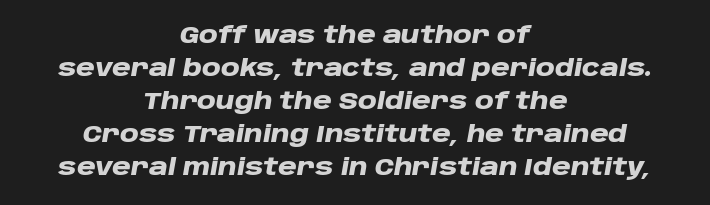
Q: Is the text bold? A: Yes.
Q: Is the text italic (slanted)? A: Yes, it leans right by about 10 degrees.
Q: Is the text underlined? A: No.
Q: How is the paragraph aligned? A: Centered.
Q: Is the spacing between letters normal or unusually wide? A: Normal.
Q: Is the spacing between lines tight, normal or loose? A: Normal.
